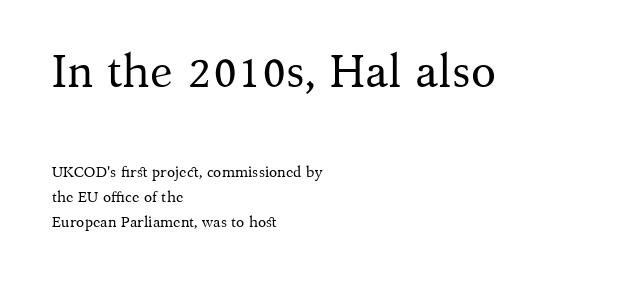
You could not count columns in this text — the font is proportionally spaced. Ascenders rise straight up at ninety degrees. The letters in the upper block stand taller than those in the block below. Each letter's strokes conclude with small projecting serifs. The typesetter chose a ragged-right arrangement here. The type is set solid horizontally, with unmodified tracking.
